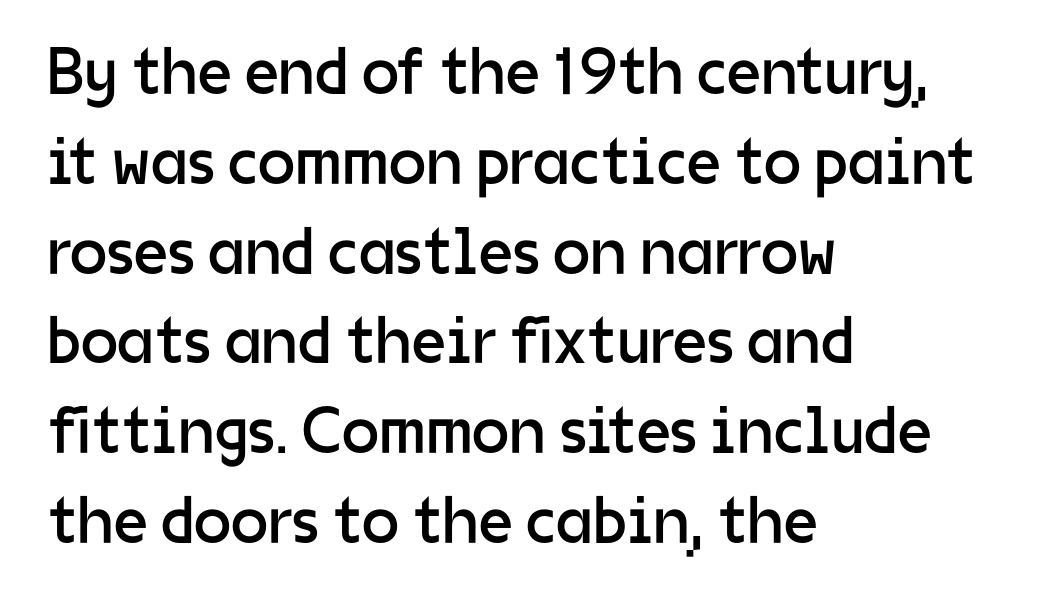
The image shows 67 px regular-weight sans-serif type, upright; set left-aligned, normal line spacing (1.34x), normal letter spacing, not underlined; low stroke contrast and a medium x-height.
